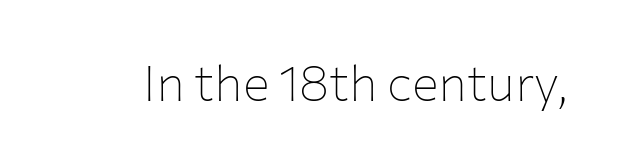
If you drew a line through each stem, it would be perfectly vertical. The face used here is proportionally spaced, like ordinary book or web type. Only glyphs here, with clear space below each row. Compared with typical body copy, the letter spacing here is the same. The weight would be labelled regular, book, light, or lighter still. Serifs: no, the terminals of the letterforms are clean.
